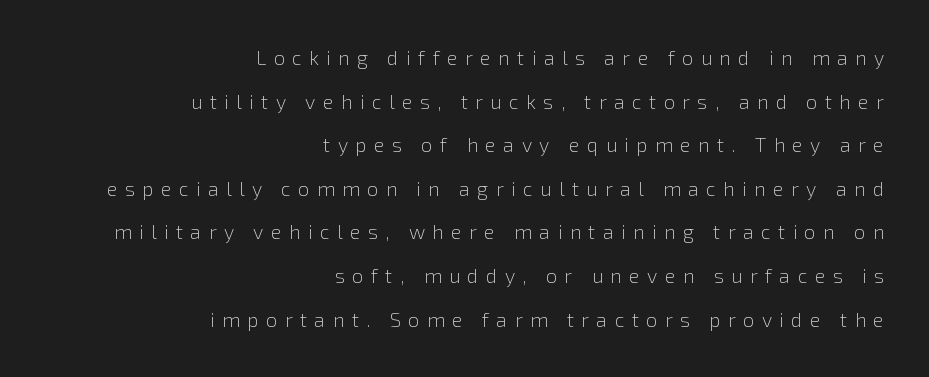
{"italic": "no", "bold": "no", "underline": "no", "align": "right", "line_spacing": "loose", "line_spacing_ratio": 2.18, "letter_spacing": "wide", "letter_spacing_em": 0.37, "glyph_px": 20}
